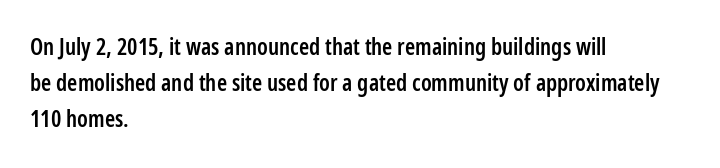
The image shows 23 px text type, upright; set left-aligned, normal line spacing (1.56x), normal letter spacing, not underlined.
